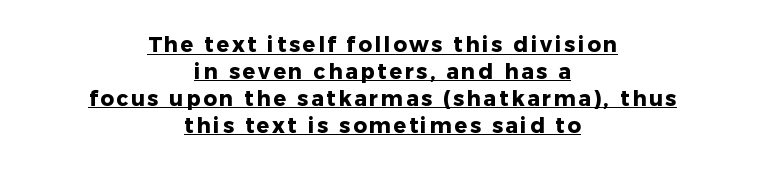
Q: Is the text bold? A: Yes.
Q: Is the text italic (slanted)? A: No, it is upright.
Q: Is the text underlined? A: Yes.
Q: How is the paragraph aligned? A: Centered.
Q: Is the spacing between lines tight, normal or loose? A: Normal.
